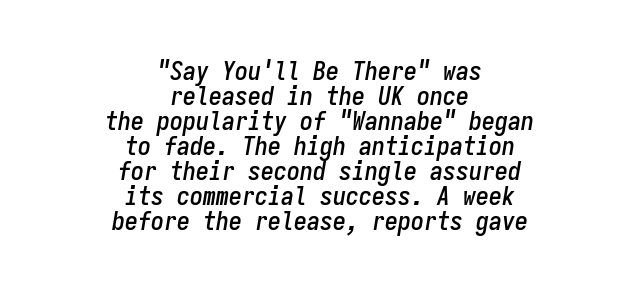
{"italic": "yes", "lean": "right", "slant_degrees": 9, "underline": "no", "align": "center", "line_spacing": "tight", "line_spacing_ratio": 0.96, "letter_spacing": "normal", "letter_spacing_em": 0.0, "glyph_px": 26}
